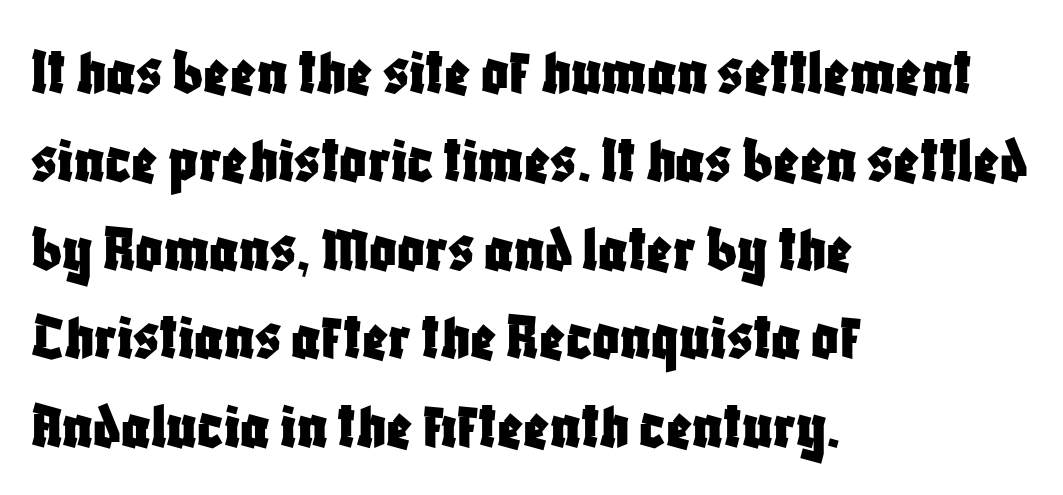
The image shows 67 px condensed sans-serif type, upright; set left-aligned, normal line spacing (1.32x), normal letter spacing, not underlined; low stroke contrast and a large x-height.
